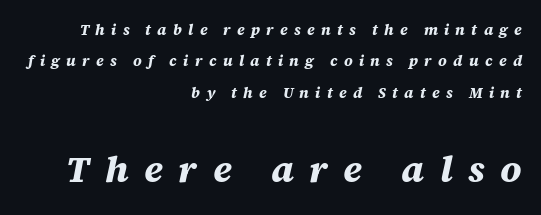
Q: Is the text bold? A: Yes.
Q: Is the text italic (slanted)? A: Yes, it leans right by about 12 degrees.
Q: Is the text underlined? A: No.
Q: How is the paragraph aligned? A: Right-aligned.
Q: Is the spacing between letters normal or unusually wide? A: Unusually wide.
Q: Is the spacing between lines tight, normal or loose? A: Loose.
Q: Which block of text is set in a larger size, the first (top) or the second (bottom)? A: The second (bottom) one.
Q: Width (condensed, normal, or wide)? A: Normal.
Q: Stroke contrast? A: Medium.
Q: x-height? A: Large.
Q: Monospaced? A: No.
